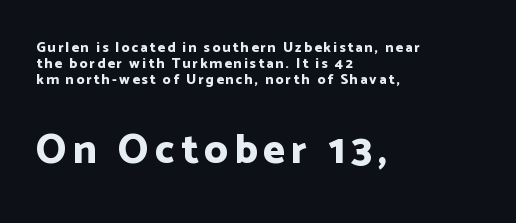
Q: Is the text bold? A: Yes.
Q: Is the text italic (slanted)? A: No, it is upright.
Q: Is the typeface a serif or a sans-serif typeface? A: Sans-serif.
Q: Is the text underlined? A: No.
Q: How is the paragraph aligned? A: Left-aligned.
Q: Is the spacing between lines tight, normal or loose? A: Tight.
Q: Which block of text is set in a larger size, the first (top) or the second (bottom)? A: The second (bottom) one.
Q: Width (condensed, normal, or wide)? A: Normal.
Q: Stroke contrast? A: Low.
Q: x-height? A: Medium.
Q: Monospaced? A: No.
